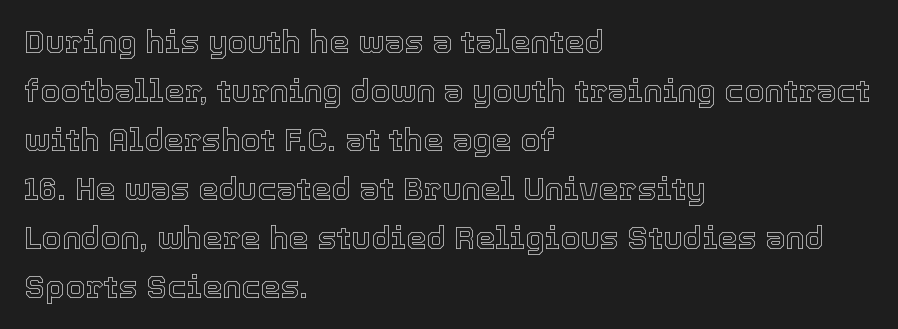
The rendering uses a moderate line-height, typical for paragraphs. The rendering uses natural spacing where letterforms have individual widths. The specimen omits any rule beneath the text block's lines. The rendering anchors every line to the left-hand side. When letters stand straight like this, we call the style roman or upright.
